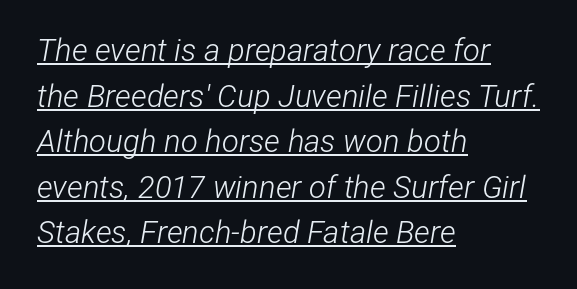
Is this a fixed-width face? No — the glyphs have proportional, varying widths. Rows of type keep a routine distance in the vertical direction. Weight: regular or lighter. Short and long lines alike share a common starting point at left. Italic: yes, the glyphs are oblique. The rendering keeps characters at their native spacing.
